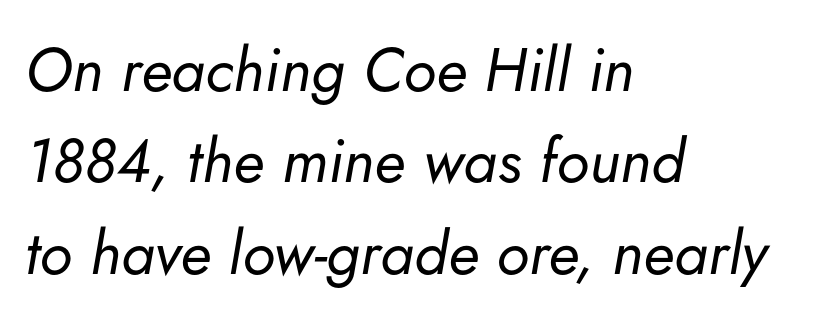
The image shows 61 px regular-weight type, italic (leaning right); set left-aligned, normal line spacing (1.5x), normal letter spacing, not underlined; low stroke contrast and a small x-height.
